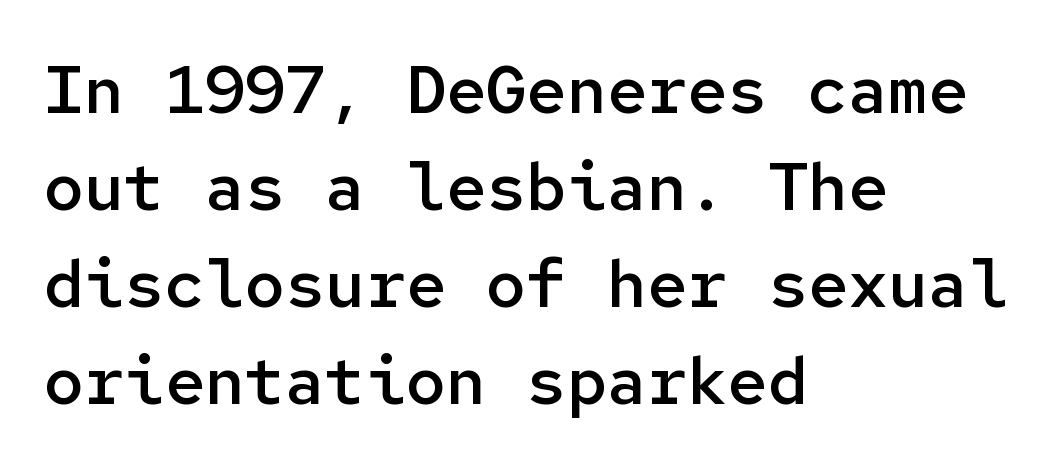
Words float on clear page, feet unadorned. These lines are set flush left with a ragged right edge. It's the straight-up-and-down kind of type. The block of text has a typical density, with ordinary space between rows. Stems and bowls a touch heavier than normal — semibold.
